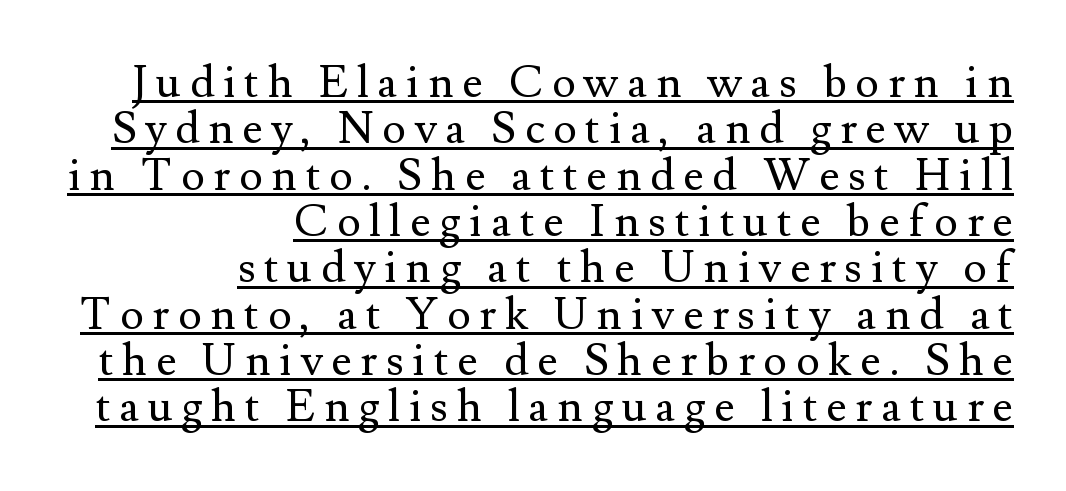
{"serif": "yes", "italic": "no", "bold": "no", "weight": "regular", "width": "normal", "stroke_contrast": "medium", "x_height": "small", "monospaced": "no", "underline": "yes", "align": "right", "line_spacing": "tight", "line_spacing_ratio": 1.03, "glyph_px": 45}
